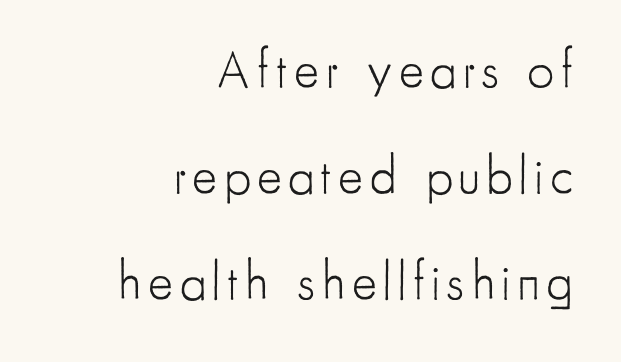
{"serif": "no", "italic": "no", "bold": "no", "weight": "light", "width": "condensed", "stroke_contrast": "low", "x_height": "small", "monospaced": "no", "underline": "no", "align": "right", "line_spacing": "loose", "line_spacing_ratio": 2.0, "glyph_px": 53}
